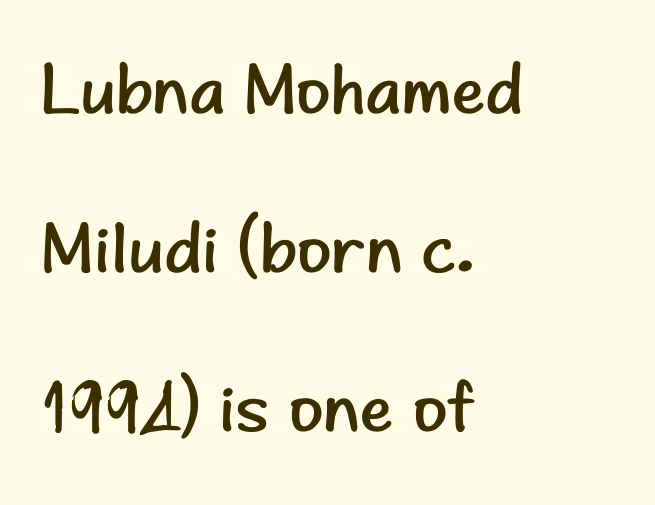
Here the glyphs are tracked normally, forming tight word shapes. Has an underline been added? It has not. Is this a sans? Yes — the strokes have no serifs. Baseline-to-baseline distance is far greater than the letter height. Notice how the stems are strictly vertical — no italics here. The strokes are not fattened; the text isn't bold.
